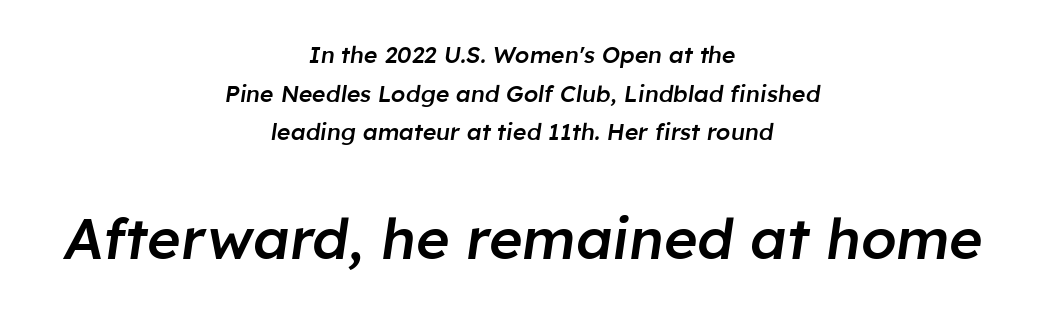
{"italic": "yes", "lean": "right", "slant_degrees": 8, "bold": "semi", "weight": "semibold", "width": "normal", "stroke_contrast": "low", "x_height": "medium", "monospaced": "no", "underline": "no", "align": "center", "line_spacing": "normal", "line_spacing_ratio": 1.68, "letter_spacing": "normal", "letter_spacing_em": 0.0, "larger_block": "second", "size_ratio": 2.48, "glyph_px": 57}
